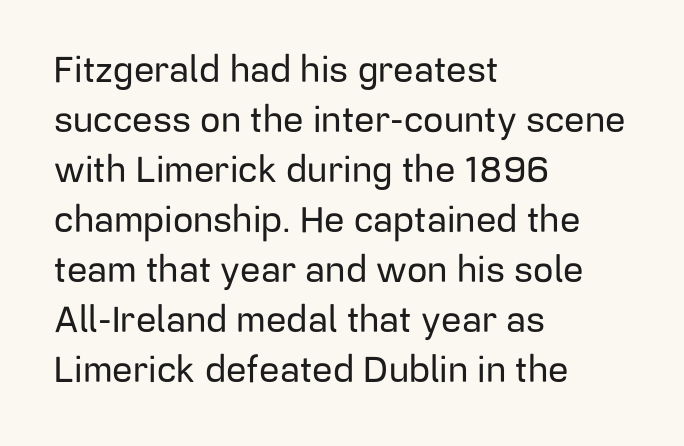
The image shows 36 px sans-serif type, upright; set left-aligned, normal line spacing (1.39x), normal letter spacing, not underlined; low stroke contrast and a medium x-height.
